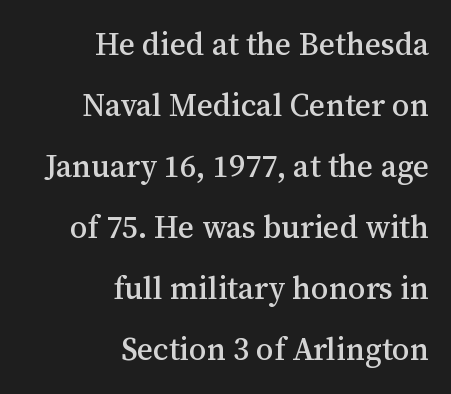
{"serif": "yes", "italic": "no", "width": "normal", "stroke_contrast": "medium", "x_height": "medium", "monospaced": "no", "underline": "no", "align": "right", "line_spacing": "loose", "line_spacing_ratio": 1.97, "letter_spacing": "normal", "letter_spacing_em": 0.0, "glyph_px": 31}
